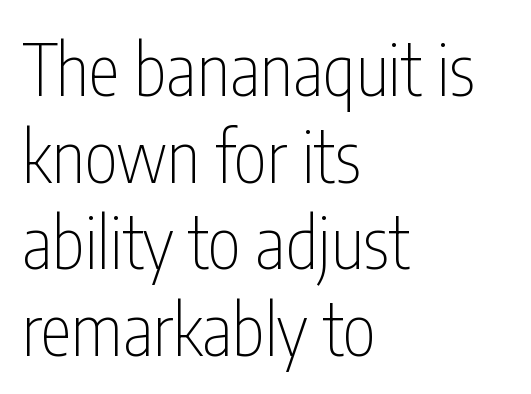
Q: Is the text bold? A: No.
Q: Is the text italic (slanted)? A: No, it is upright.
Q: Is the typeface a serif or a sans-serif typeface? A: Sans-serif.
Q: Is the text underlined? A: No.
Q: How is the paragraph aligned? A: Left-aligned.
Q: Is the spacing between letters normal or unusually wide? A: Normal.
Q: Width (condensed, normal, or wide)? A: Condensed.
Q: Stroke contrast? A: Low.
Q: x-height? A: Medium.
Q: Monospaced? A: No.
